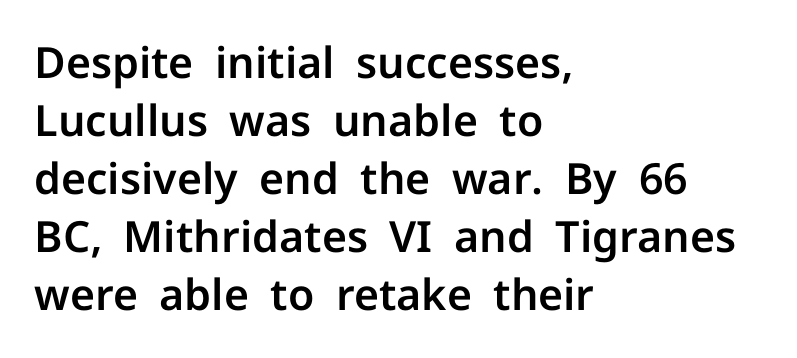
The image shows 43 px sans-serif type, upright; set left-aligned, normal line spacing (1.35x), normal letter spacing, not underlined; low stroke contrast and a medium x-height.
